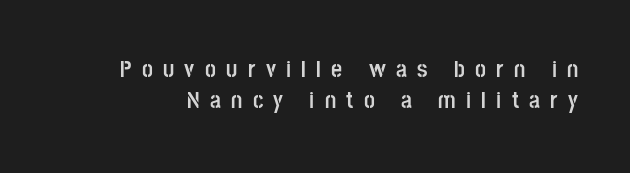
The image shows 24 px bold type, upright; set normal line spacing (1.3x), unusually wide letter spacing (+0.43 em), not underlined.
